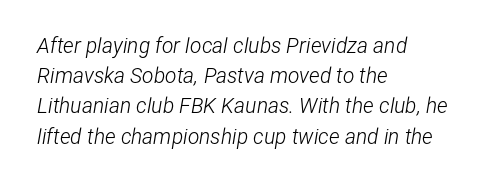
The image shows 21 px text type, italic (leaning right); set left-aligned, normal line spacing (1.44x), normal letter spacing, not underlined.
